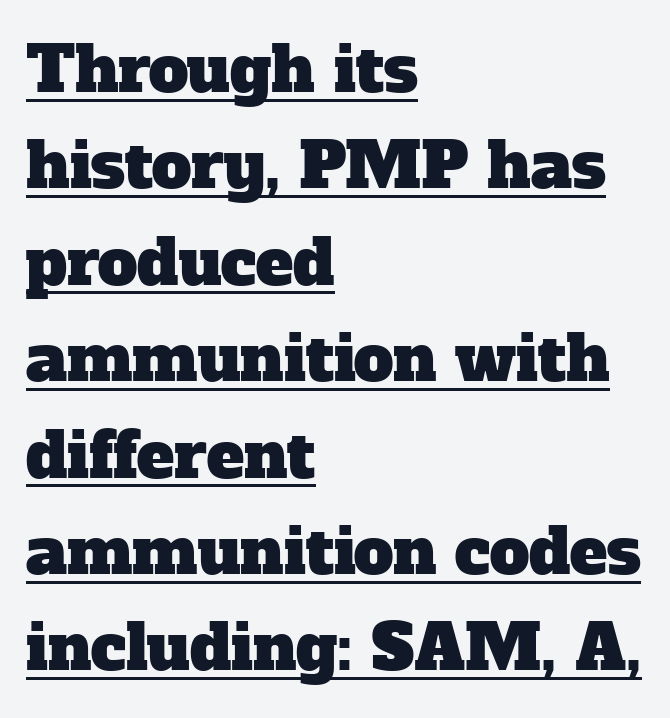
The image shows 63 px serif type; set left-aligned, normal line spacing (1.53x), normal letter spacing, underlined; low stroke contrast and a medium x-height.
